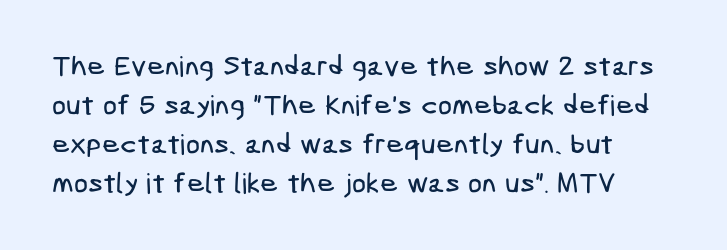
{"serif": "no", "width": "condensed", "stroke_contrast": "low", "x_height": "medium", "underline": "no", "line_spacing": "normal", "line_spacing_ratio": 1.39, "letter_spacing": "normal", "letter_spacing_em": 0.0, "glyph_px": 28}
